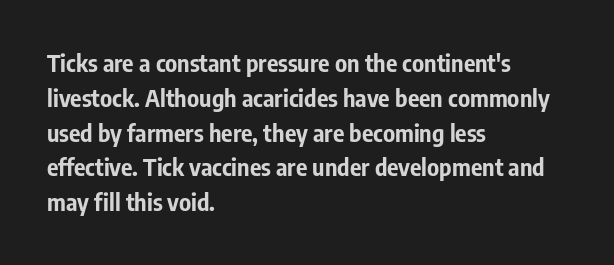
Nope, not italic — everything's standing straight. The passage shown has conventional tracking throughout. Bold? Absolutely — the strokes are thick and heavy. If you drew a ruler down the left edge, every line would touch it. The gap between lines stays unmarked. Horizontal bands of white between lines are of average thickness.
